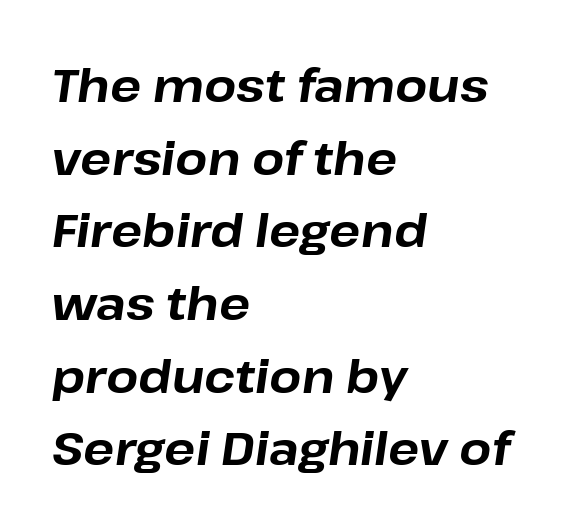
{"italic": "yes", "lean": "right", "slant_degrees": 8, "bold": "yes", "weight": "bold", "width": "normal", "stroke_contrast": "low", "x_height": "medium", "monospaced": "no", "underline": "no", "align": "left", "line_spacing": "normal", "line_spacing_ratio": 1.58, "letter_spacing": "normal", "letter_spacing_em": 0.0, "glyph_px": 46}
